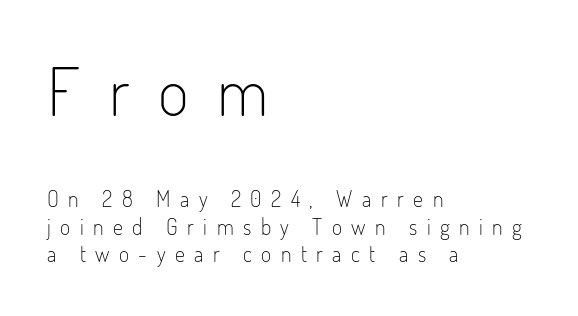
Q: Is the text bold? A: No.
Q: Is the text italic (slanted)? A: No, it is upright.
Q: Is the typeface a serif or a sans-serif typeface? A: Sans-serif.
Q: Is the text underlined? A: No.
Q: How is the paragraph aligned? A: Left-aligned.
Q: Is the spacing between letters normal or unusually wide? A: Unusually wide.
Q: Is the spacing between lines tight, normal or loose? A: Normal.
Q: Which block of text is set in a larger size, the first (top) or the second (bottom)? A: The first (top) one.
Q: Width (condensed, normal, or wide)? A: Condensed.
Q: Stroke contrast? A: Low.
Q: x-height? A: Small.
Q: Monospaced? A: No.
